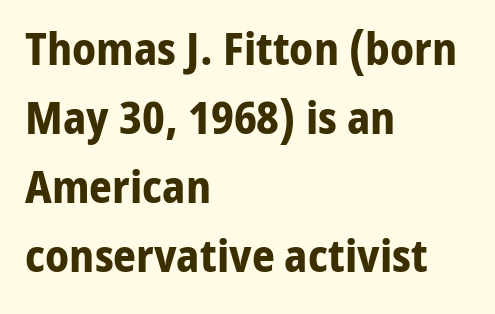
{"serif": "no", "italic": "no", "bold": "yes", "weight": "bold", "width": "normal", "stroke_contrast": "low", "x_height": "medium", "monospaced": "no", "underline": "no", "align": "left", "line_spacing": "normal", "line_spacing_ratio": 1.53, "letter_spacing": "normal", "letter_spacing_em": 0.0, "glyph_px": 45}
